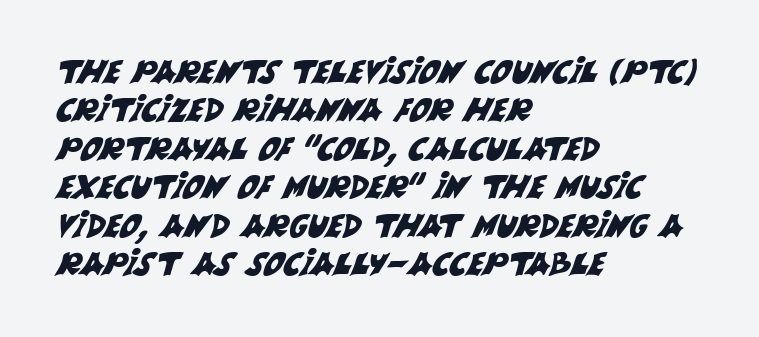
The face used here is proportionally spaced, like ordinary book or web type. A typesetter would label this face a sans. The foot of each line stays bare and open. Horizontal alignment here is leftward, the default for most running prose.
